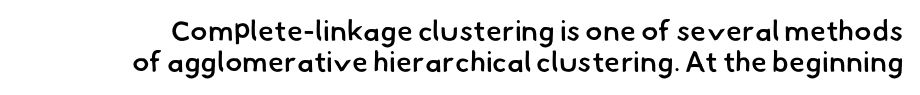
{"serif": "no", "bold": "semi", "weight": "semibold", "width": "normal", "stroke_contrast": "low", "x_height": "small", "monospaced": "no", "underline": "no", "line_spacing": "tight", "line_spacing_ratio": 1.06, "letter_spacing": "normal", "letter_spacing_em": 0.0, "glyph_px": 29}
